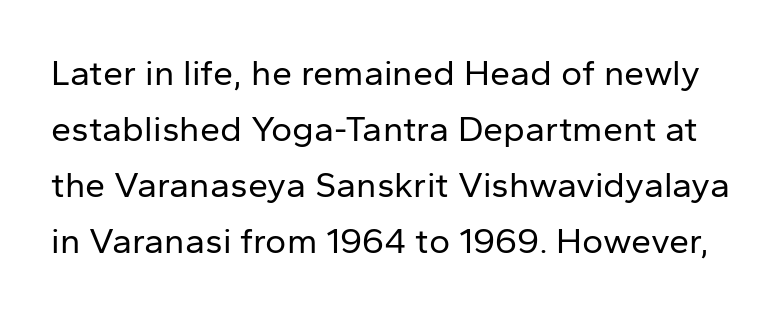
In terms of leading, this rendering sits right in the middle. The characters are drawn with everyday or finer stroke widths. Check the space under the baseline: it is left empty. Looks like regular typesetting: each glyph gets only the width it needs. Check where the strokes stop: nothing finishes them off — pure sans. The passage shown has conventional tracking throughout.
